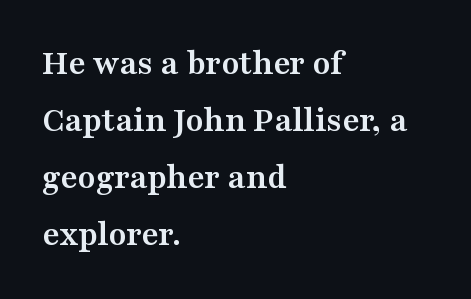
Q: Is the text bold? A: Yes.
Q: Is the text italic (slanted)? A: No, it is upright.
Q: Is the typeface a serif or a sans-serif typeface? A: Serif.
Q: Is the text underlined? A: No.
Q: How is the paragraph aligned? A: Left-aligned.
Q: Is the spacing between letters normal or unusually wide? A: Normal.
Q: Is the spacing between lines tight, normal or loose? A: Normal.
Q: Width (condensed, normal, or wide)? A: Wide.
Q: Stroke contrast? A: Medium.
Q: x-height? A: Medium.
Q: Monospaced? A: No.
